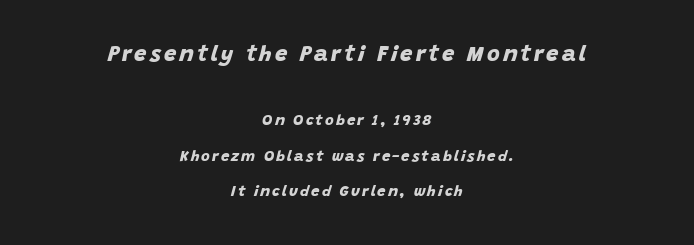
Q: Is the text bold? A: Yes.
Q: Is the text underlined? A: No.
Q: How is the paragraph aligned? A: Centered.
Q: Is the spacing between lines tight, normal or loose? A: Loose.
Q: Which block of text is set in a larger size, the first (top) or the second (bottom)? A: The first (top) one.
